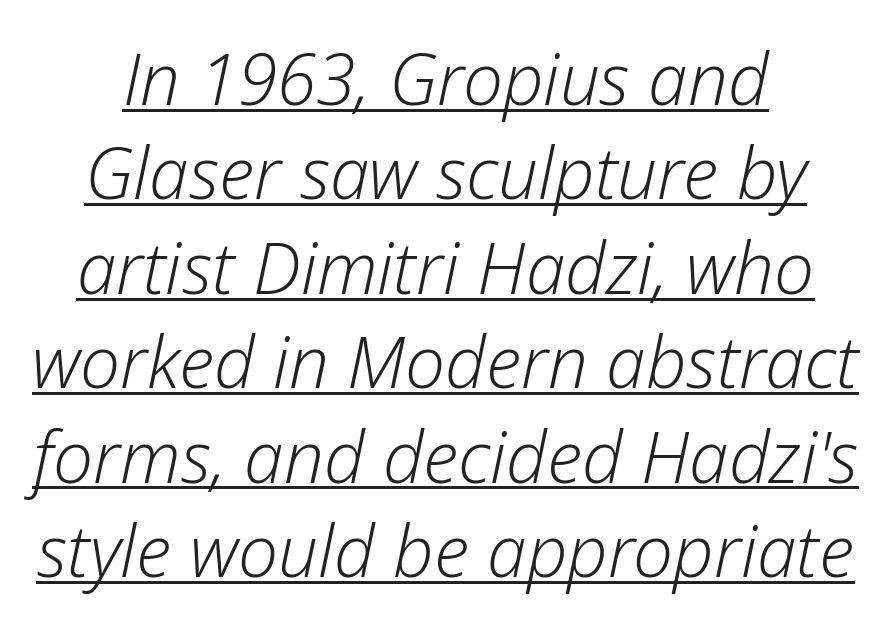
Honestly, the row spacing looks completely unremarkable. Descenders here cross a horizontal rule under the line. Short note: letters normally spaced. The font sits on the lighter half of the weight spectrum, regular included. The passage shown leans; its letterforms are oblique.
